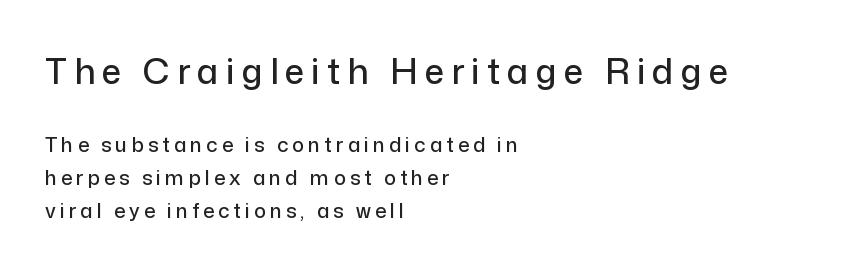
{"serif": "no", "italic": "no", "width": "normal", "stroke_contrast": "low", "x_height": "medium", "monospaced": "no", "underline": "no", "align": "left", "line_spacing": "normal", "line_spacing_ratio": 1.64, "letter_spacing": "wide", "letter_spacing_em": 0.2, "larger_block": "first", "size_ratio": 1.75, "glyph_px": 35}
